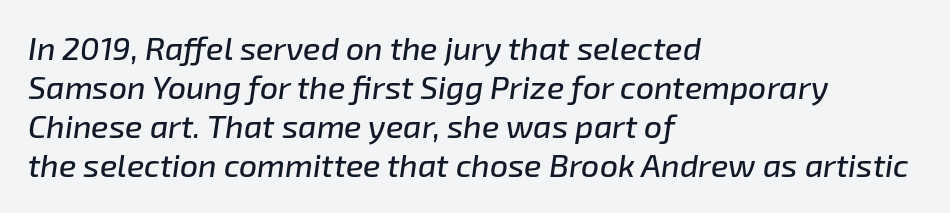
Q: Is the text italic (slanted)? A: Yes, it leans right by about 8 degrees.
Q: Is the text underlined? A: No.
Q: How is the paragraph aligned? A: Left-aligned.
Q: Is the spacing between letters normal or unusually wide? A: Normal.
Q: Width (condensed, normal, or wide)? A: Normal.
Q: Stroke contrast? A: Low.
Q: x-height? A: Medium.
Q: Monospaced? A: No.
